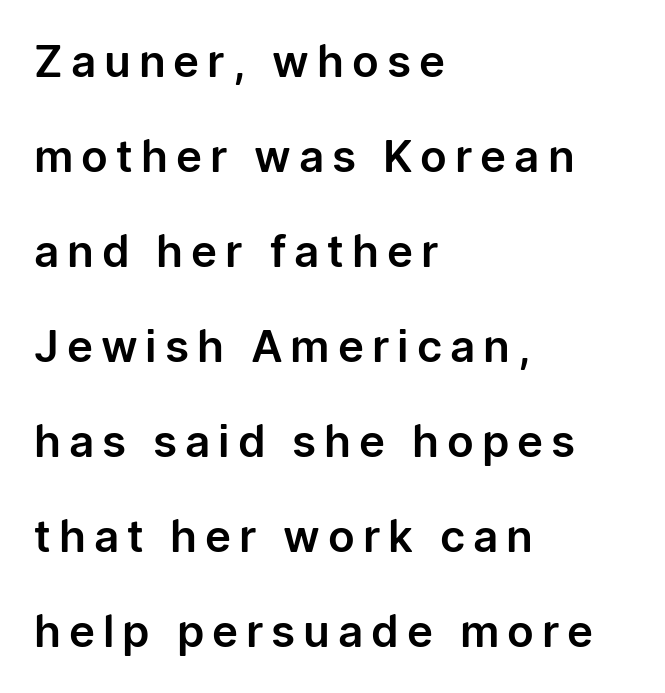
{"serif": "no", "italic": "no", "width": "normal", "stroke_contrast": "low", "x_height": "medium", "monospaced": "no", "underline": "no", "align": "left", "line_spacing": "loose", "line_spacing_ratio": 2.16, "glyph_px": 44}
